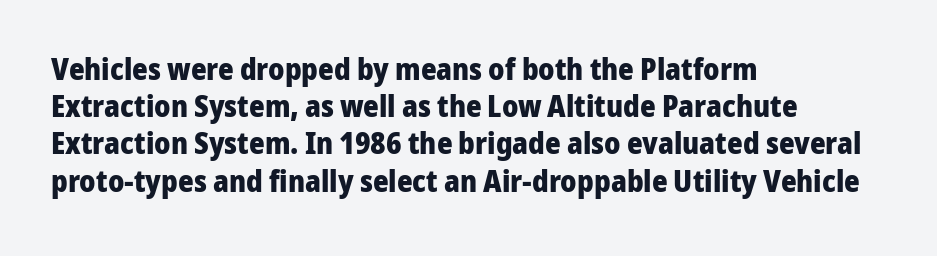
Reading down the block, your eye returns to a fixed left position each line. Think of a printed novel: that variable character pitch is what you see here. The face used here is a sans, in the tradition of grotesques and geometrics. No word sits above an underline. Heft: maximum for text — a bold.
